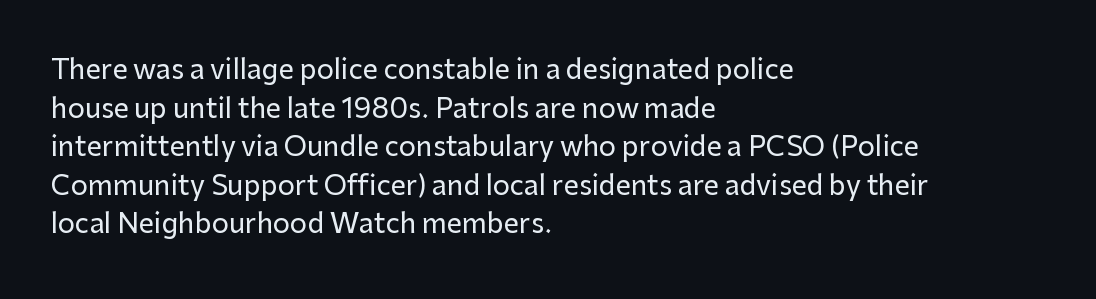
{"italic": "no", "underline": "no", "align": "left", "line_spacing": "normal", "line_spacing_ratio": 1.43, "letter_spacing": "normal", "letter_spacing_em": 0.0, "glyph_px": 27}
